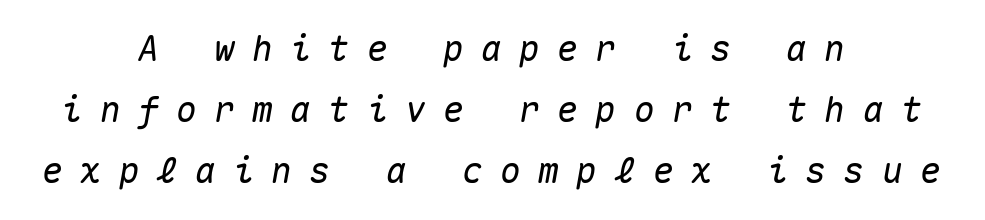
Q: Is the text italic (slanted)? A: Yes, it leans right by about 10 degrees.
Q: Is the text underlined? A: No.
Q: How is the paragraph aligned? A: Centered.
Q: Is the spacing between letters normal or unusually wide? A: Unusually wide.
Q: Width (condensed, normal, or wide)? A: Normal.
Q: Stroke contrast? A: Medium.
Q: x-height? A: Medium.
Q: Monospaced? A: Yes.
